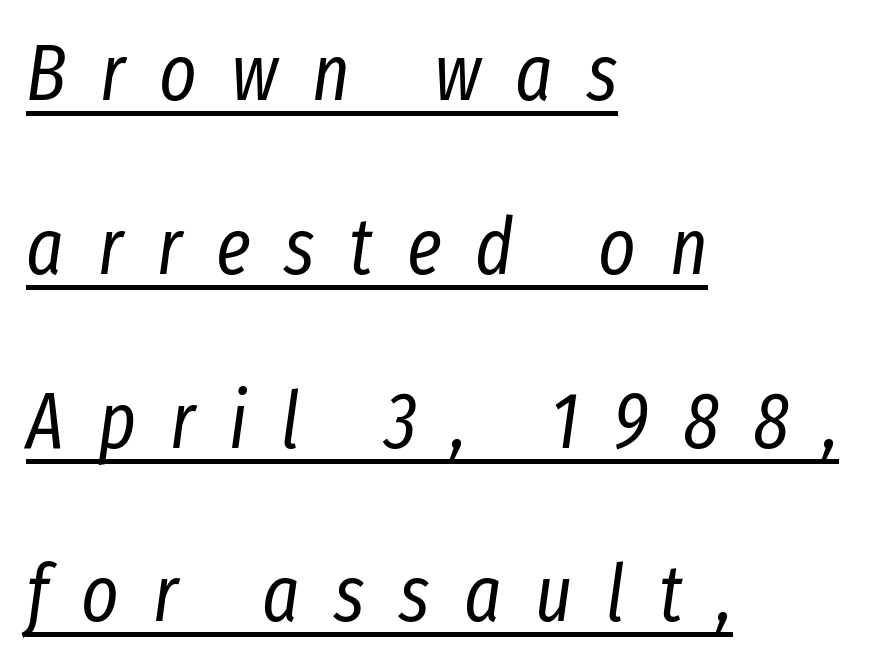
Q: Is the text bold? A: No.
Q: Is the text italic (slanted)? A: Yes, it leans right by about 8 degrees.
Q: Is the text underlined? A: Yes.
Q: How is the paragraph aligned? A: Left-aligned.
Q: Is the spacing between letters normal or unusually wide? A: Unusually wide.
Q: Is the spacing between lines tight, normal or loose? A: Loose.
Q: Width (condensed, normal, or wide)? A: Condensed.
Q: Stroke contrast? A: Low.
Q: x-height? A: Medium.
Q: Monospaced? A: No.
